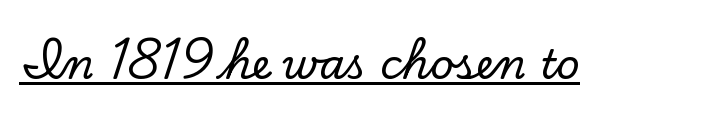
Q: Is the text italic (slanted)? A: Yes.
Q: Is the typeface a serif or a sans-serif typeface? A: Serif.
Q: Is the text underlined? A: Yes.
Q: Is the spacing between letters normal or unusually wide? A: Normal.
Q: Width (condensed, normal, or wide)? A: Normal.
Q: Stroke contrast? A: Low.
Q: x-height? A: Small.
Q: Monospaced? A: No.
